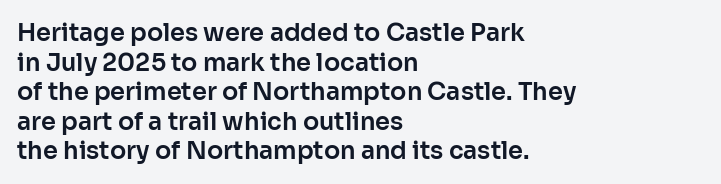
Q: Is the text italic (slanted)? A: No, it is upright.
Q: Is the text underlined? A: No.
Q: How is the paragraph aligned? A: Left-aligned.
Q: Is the spacing between letters normal or unusually wide? A: Normal.
